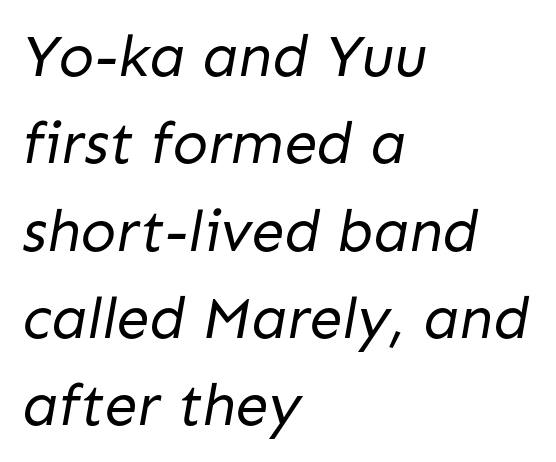
{"serif": "no", "bold": "no", "weight": "regular", "width": "normal", "stroke_contrast": "low", "x_height": "medium", "monospaced": "no", "underline": "no", "align": "left", "line_spacing": "normal", "line_spacing_ratio": 1.48, "letter_spacing": "normal", "letter_spacing_em": 0.0, "glyph_px": 59}
